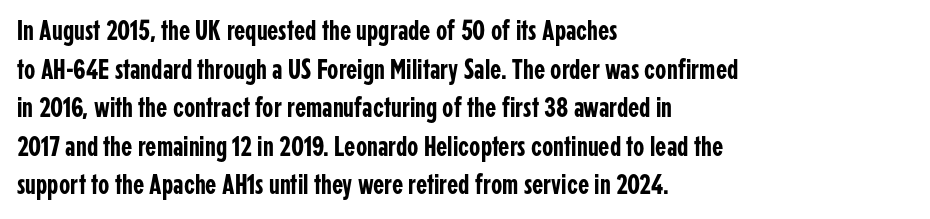
The image shows 29 px condensed sans-serif type, upright; set left-aligned, normal line spacing (1.33x), normal letter spacing, not underlined; low stroke contrast and a medium x-height.
